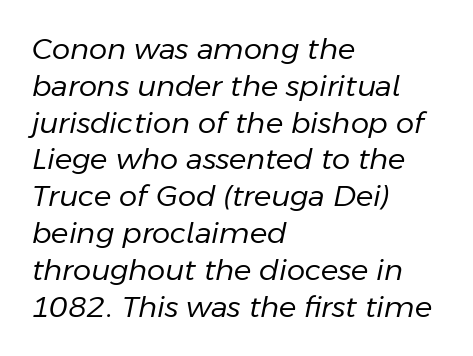
{"italic": "yes", "lean": "right", "slant_degrees": 11, "bold": "no", "weight": "regular", "width": "normal", "stroke_contrast": "low", "x_height": "medium", "monospaced": "no", "underline": "no", "align": "left", "line_spacing": "normal", "line_spacing_ratio": 1.27, "letter_spacing": "normal", "letter_spacing_em": 0.0, "glyph_px": 29}
